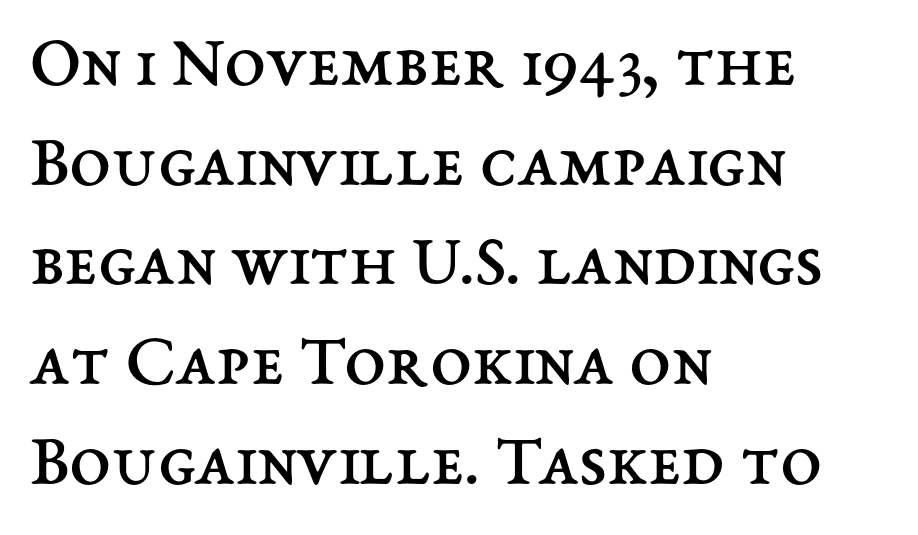
Q: Is the text bold? A: No.
Q: Is the text italic (slanted)? A: No, it is upright.
Q: Is the text underlined? A: No.
Q: How is the paragraph aligned? A: Left-aligned.
Q: Is the spacing between letters normal or unusually wide? A: Normal.
Q: Is the spacing between lines tight, normal or loose? A: Normal.
Q: Width (condensed, normal, or wide)? A: Normal.
Q: Stroke contrast? A: Medium.
Q: x-height? A: Medium.
Q: Monospaced? A: No.
